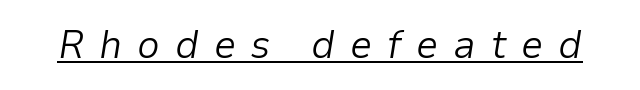
{"italic": "yes", "lean": "right", "slant_degrees": 9, "bold": "no", "weight": "light", "width": "normal", "stroke_contrast": "low", "x_height": "medium", "monospaced": "no", "underline": "yes", "letter_spacing": "wide", "letter_spacing_em": 0.37, "glyph_px": 40}
